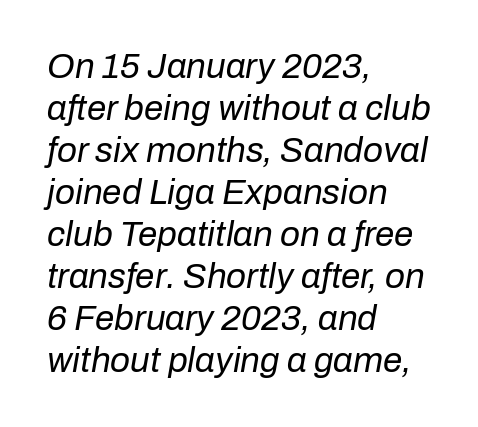
Q: Is the text bold? A: No.
Q: Is the text italic (slanted)? A: Yes, it leans right by about 10 degrees.
Q: Is the text underlined? A: No.
Q: How is the paragraph aligned? A: Left-aligned.
Q: Is the spacing between letters normal or unusually wide? A: Normal.
Q: Width (condensed, normal, or wide)? A: Normal.
Q: Stroke contrast? A: Low.
Q: x-height? A: Medium.
Q: Monospaced? A: No.
